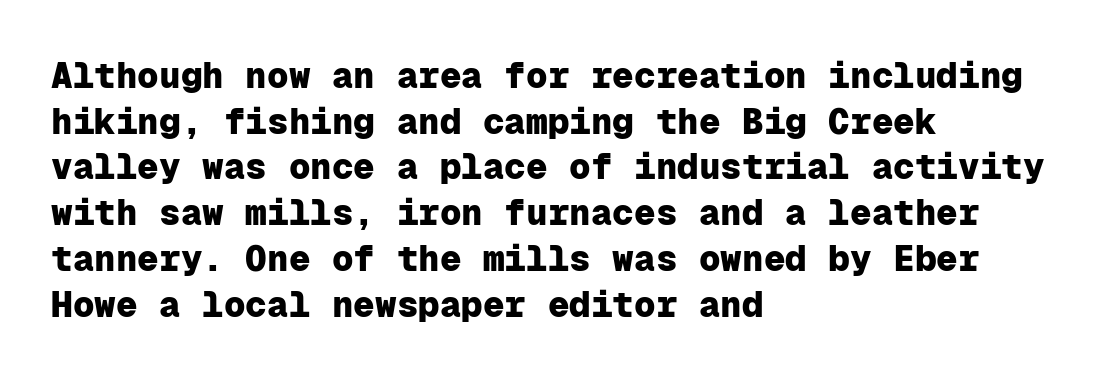
Q: Is the text bold? A: Yes.
Q: Is the text italic (slanted)? A: No, it is upright.
Q: Is the typeface a serif or a sans-serif typeface? A: Sans-serif.
Q: Is the text underlined? A: No.
Q: How is the paragraph aligned? A: Left-aligned.
Q: Is the spacing between letters normal or unusually wide? A: Normal.
Q: Is the spacing between lines tight, normal or loose? A: Normal.
Q: Width (condensed, normal, or wide)? A: Normal.
Q: Stroke contrast? A: Low.
Q: x-height? A: Medium.
Q: Monospaced? A: Yes.
